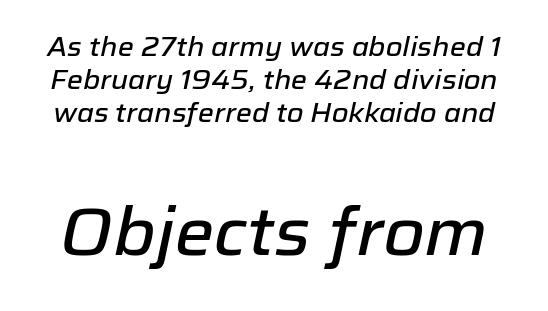
Rendered with sloped, italic letterforms. Between one letter and the next there's only the usual sliver of space. Lines of text with bare space underneath. Of the two passages, the one underneath uses the larger point size.
